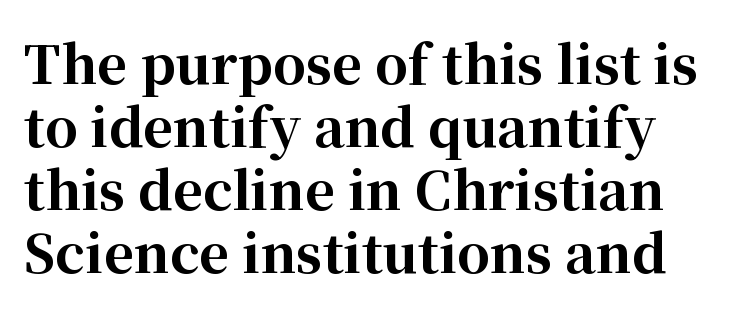
Q: Is the text bold? A: Yes.
Q: Is the text italic (slanted)? A: No, it is upright.
Q: Is the typeface a serif or a sans-serif typeface? A: Serif.
Q: Is the text underlined? A: No.
Q: Is the spacing between letters normal or unusually wide? A: Normal.
Q: Width (condensed, normal, or wide)? A: Normal.
Q: Stroke contrast? A: High.
Q: x-height? A: Medium.
Q: Monospaced? A: No.
